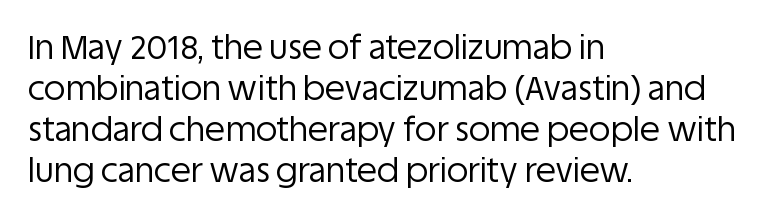
{"serif": "no", "italic": "no", "bold": "no", "weight": "regular", "width": "normal", "stroke_contrast": "low", "x_height": "large", "monospaced": "no", "underline": "no", "align": "left", "line_spacing_ratio": 1.24, "letter_spacing": "normal", "letter_spacing_em": 0.0, "glyph_px": 33}
